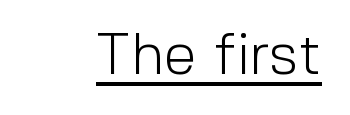
Has an underline been added? It has. The letters advance in unequal steps, a hallmark of proportional type. Every stem runs plumb, perpendicular to the baseline. The letters carry no serifs — their stems end cleanly without finishing strokes. On a weight scale, this lands at 450 or below. Does extra space separate the letters? No, they use regular spacing.
